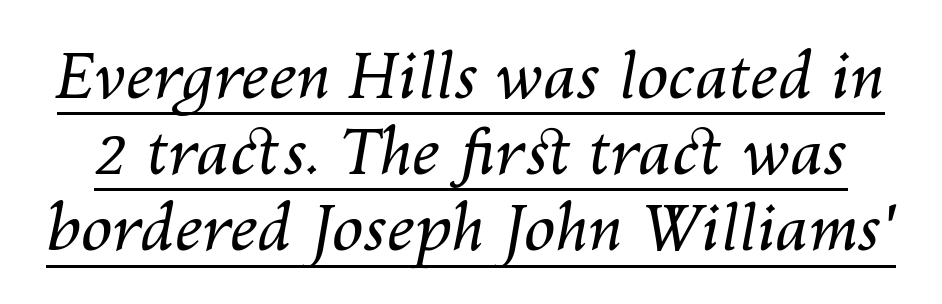
Q: Is the text bold? A: No.
Q: Is the text italic (slanted)? A: Yes, it leans right by about 10 degrees.
Q: Is the text underlined? A: Yes.
Q: Is the spacing between letters normal or unusually wide? A: Normal.
Q: Width (condensed, normal, or wide)? A: Normal.
Q: Stroke contrast? A: Medium.
Q: x-height? A: Medium.
Q: Monospaced? A: No.
